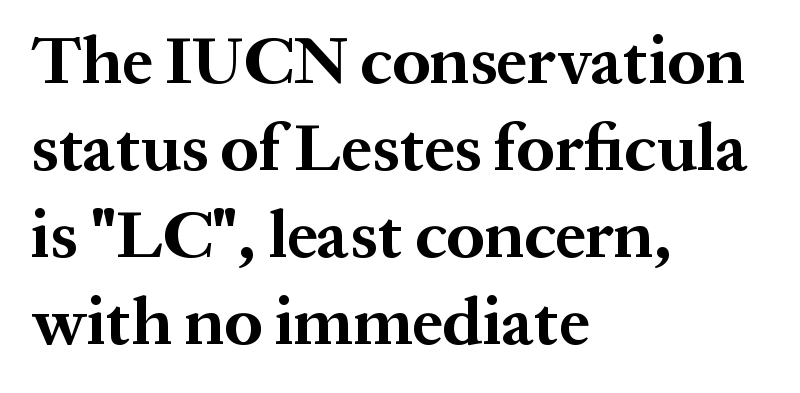
Q: Is the text bold? A: Yes.
Q: Is the text italic (slanted)? A: No, it is upright.
Q: Is the typeface a serif or a sans-serif typeface? A: Serif.
Q: Is the text underlined? A: No.
Q: How is the paragraph aligned? A: Left-aligned.
Q: Is the spacing between letters normal or unusually wide? A: Normal.
Q: Is the spacing between lines tight, normal or loose? A: Normal.
Q: Width (condensed, normal, or wide)? A: Normal.
Q: Stroke contrast? A: Medium.
Q: x-height? A: Medium.
Q: Monospaced? A: No.
